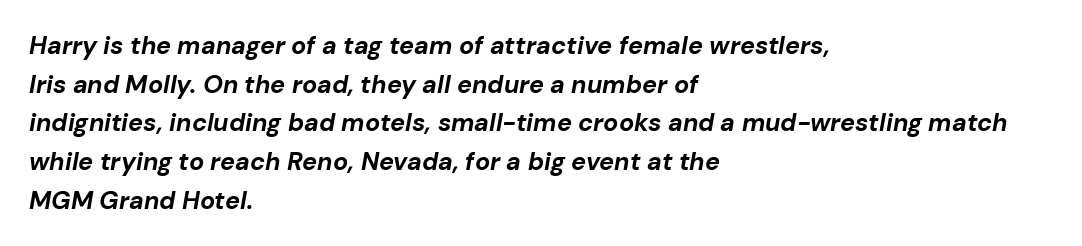
Check the space under the baseline: it is left empty. Caption: standard tracking, unaltered. Slanted lettering throughout. Thick stems and heavy bowls — unmistakably bold. The ragged edge is on the right, which tells us the setting is flush left. The line-height multiplier appears to be the usual default.
